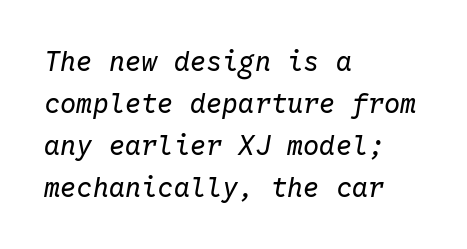
Q: Is the text bold? A: No.
Q: Is the text italic (slanted)? A: Yes, it leans right by about 10 degrees.
Q: Is the text underlined? A: No.
Q: How is the paragraph aligned? A: Left-aligned.
Q: Is the spacing between letters normal or unusually wide? A: Normal.
Q: Is the spacing between lines tight, normal or loose? A: Normal.
